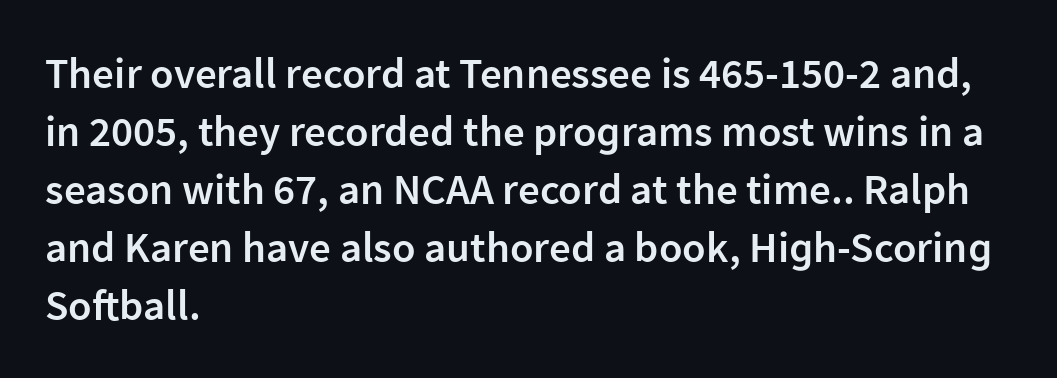
{"serif": "no", "italic": "no", "bold": "semi", "weight": "semibold", "width": "normal", "stroke_contrast": "low", "x_height": "medium", "monospaced": "no", "underline": "no", "align": "left", "line_spacing": "normal", "line_spacing_ratio": 1.35, "letter_spacing": "normal", "letter_spacing_em": 0.0, "glyph_px": 43}
